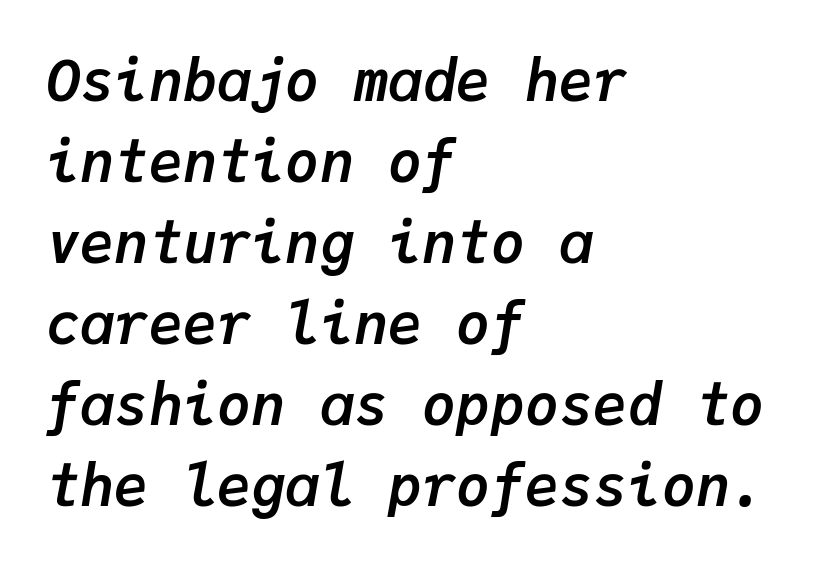
{"italic": "yes", "lean": "right", "slant_degrees": 9, "bold": "yes", "weight": "semibold", "width": "normal", "stroke_contrast": "low", "x_height": "medium", "monospaced": "yes", "underline": "no", "align": "left", "line_spacing": "normal", "line_spacing_ratio": 1.42, "letter_spacing": "normal", "letter_spacing_em": 0.0, "glyph_px": 57}
